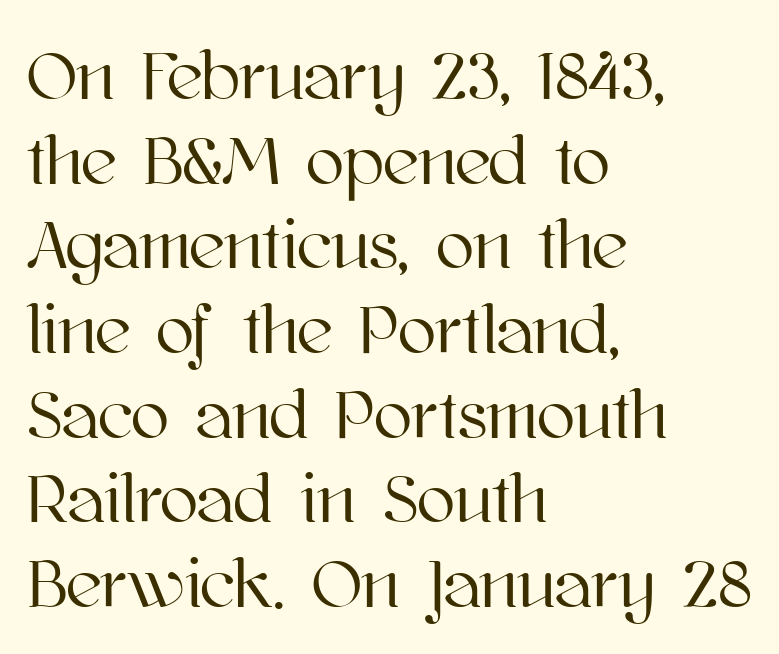
This is the regular roman posture of the typeface. Think of a printed novel: that variable character pitch is what you see here. Tracking value appears to be zero — textbook default spacing. In CSS terms this would be text-align: left. The zone under the glyphs is completely vacant.
